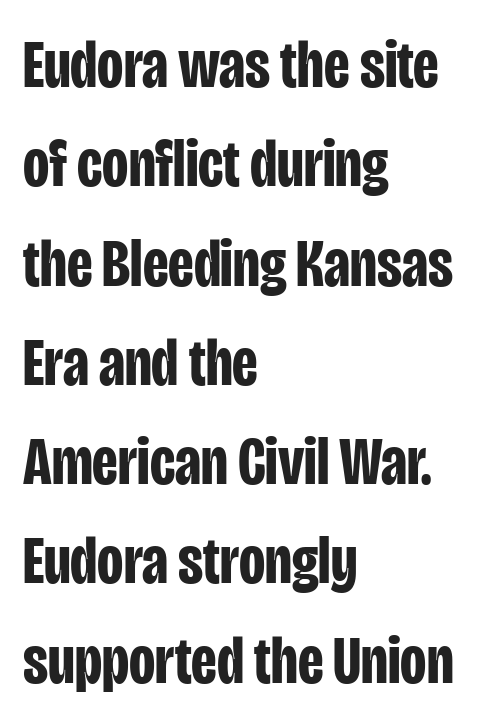
Do the characters align in a grid? No, the font is proportional. Italic: no, the glyphs are upright roman. The passage shown has conventional tracking throughout. Only glyphs here, with clear space below each row.
